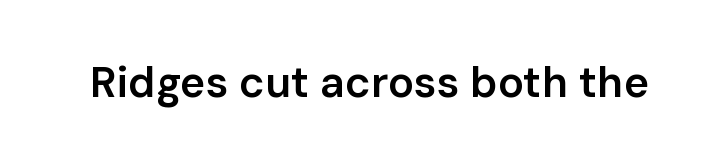
The image shows 43 px semibold sans-serif type, upright; set normal letter spacing, not underlined; low stroke contrast and a medium x-height.
